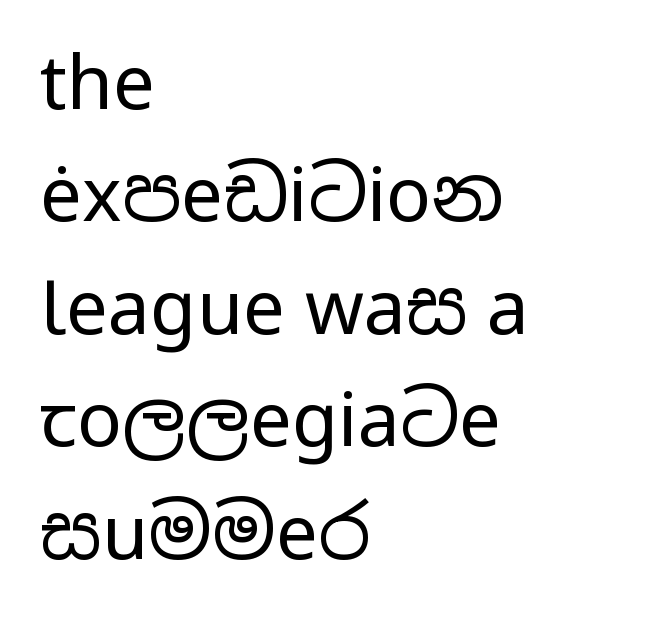
{"serif": "no", "italic": "no", "bold": "no", "weight": "regular", "width": "wide", "stroke_contrast": "low", "x_height": "medium", "monospaced": "no", "underline": "no", "align": "left", "line_spacing": "normal", "line_spacing_ratio": 1.5, "letter_spacing": "normal", "letter_spacing_em": 0.0, "glyph_px": 75}
